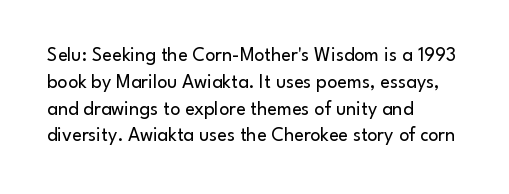
The image shows 20 px text type, upright; set left-aligned, normal line spacing (1.34x), normal letter spacing, not underlined.
